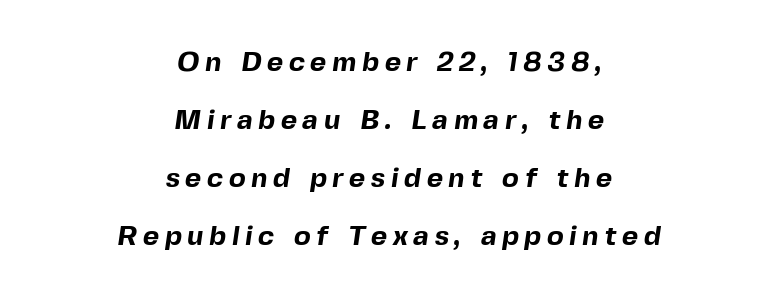
{"serif": "no", "bold": "yes", "weight": "bold", "width": "normal", "x_height": "medium", "monospaced": "no", "underline": "no", "align": "center", "line_spacing": "loose", "line_spacing_ratio": 2.07, "letter_spacing": "wide", "letter_spacing_em": 0.2, "glyph_px": 28}
